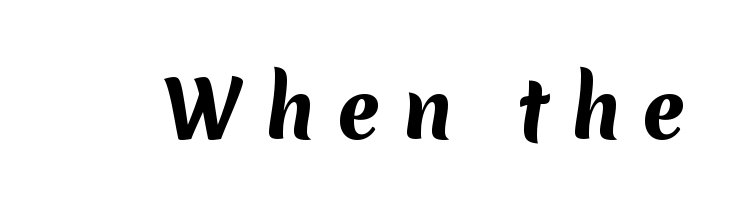
Q: Is the text bold? A: Yes.
Q: Is the typeface a serif or a sans-serif typeface? A: Sans-serif.
Q: Is the text underlined? A: No.
Q: Is the spacing between letters normal or unusually wide? A: Unusually wide.
Q: Width (condensed, normal, or wide)? A: Normal.
Q: Stroke contrast? A: Medium.
Q: x-height? A: Medium.
Q: Monospaced? A: No.
